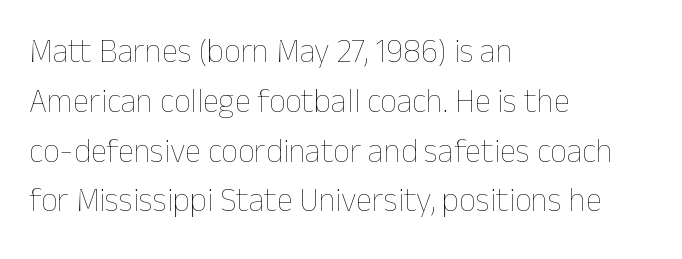
{"italic": "no", "bold": "no", "weight": "thin", "width": "normal", "stroke_contrast": "low", "x_height": "medium", "monospaced": "no", "underline": "no", "align": "left", "line_spacing": "normal", "line_spacing_ratio": 1.51, "letter_spacing": "normal", "letter_spacing_em": 0.0, "glyph_px": 33}
